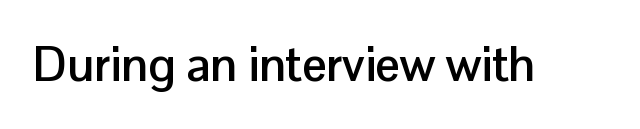
Look at the stroke-to-counter ratio: heavy, a bold. Rendered with straight, roman letterforms. Default kerning and tracking; the words read as compact shapes. Quick note: underline off.
